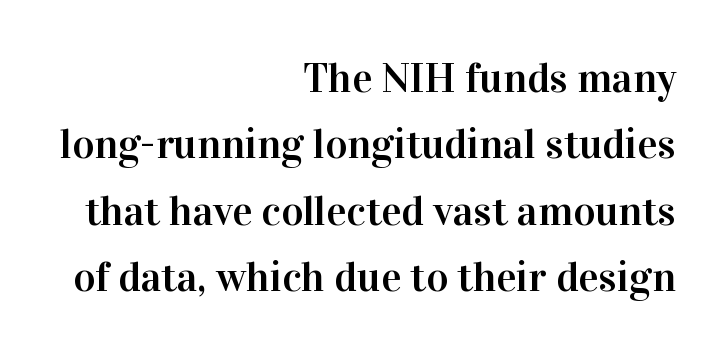
{"serif": "yes", "italic": "no", "width": "normal", "stroke_contrast": "high", "x_height": "medium", "monospaced": "no", "underline": "no", "align": "right", "line_spacing": "normal", "line_spacing_ratio": 1.58, "letter_spacing": "normal", "letter_spacing_em": 0.0, "glyph_px": 42}
